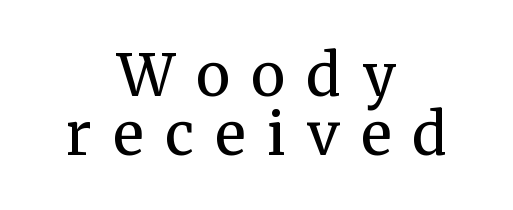
A clean baseline with only descenders dipping below it. A typesetter would call this heavily tracked-out type. Font category for this specimen: serif. The letters advance in unequal steps, a hallmark of proportional type.
